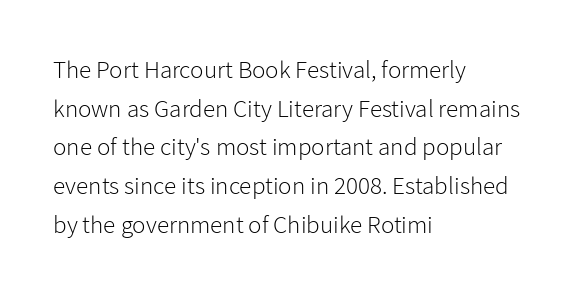
Q: Is the text bold? A: No.
Q: Is the text italic (slanted)? A: No, it is upright.
Q: Is the text underlined? A: No.
Q: How is the paragraph aligned? A: Left-aligned.
Q: Is the spacing between letters normal or unusually wide? A: Normal.
Q: Is the spacing between lines tight, normal or loose? A: Normal.
